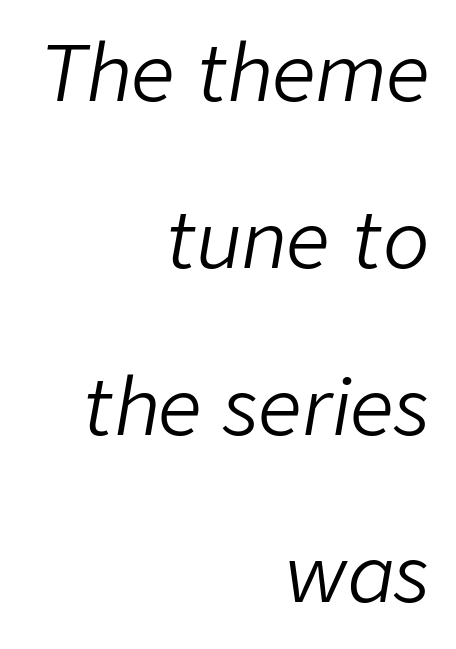
Summary of weight: not heavy and not bold. This rendering features lettering with no underline. Think of a printed novel: that variable character pitch is what you see here. Emphasis-style slanted type is in use. Tracking here is standard; glyphs follow each other at the usual distance.
